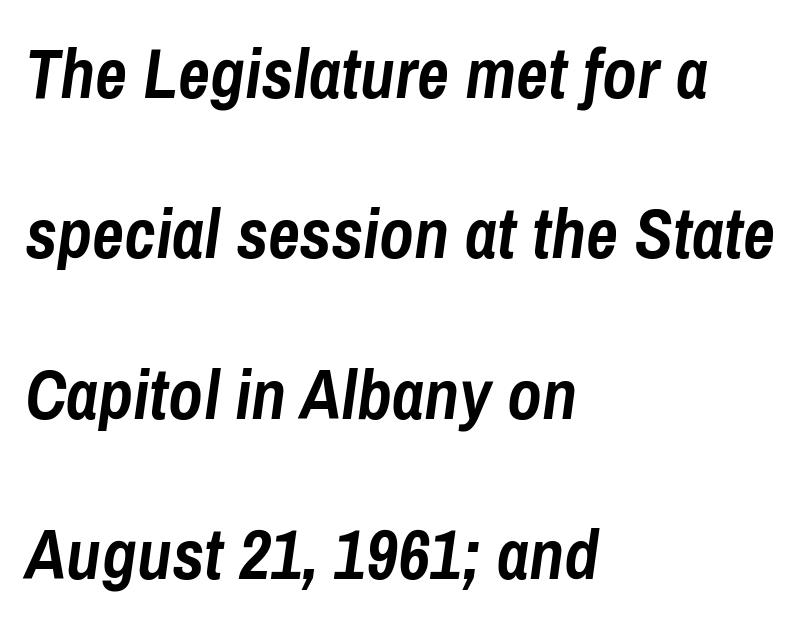
The image shows 70 px semibold, condensed type, italic (leaning right); set left-aligned, loose line spacing (2.29x), normal letter spacing, not underlined; low stroke contrast and a medium x-height.
